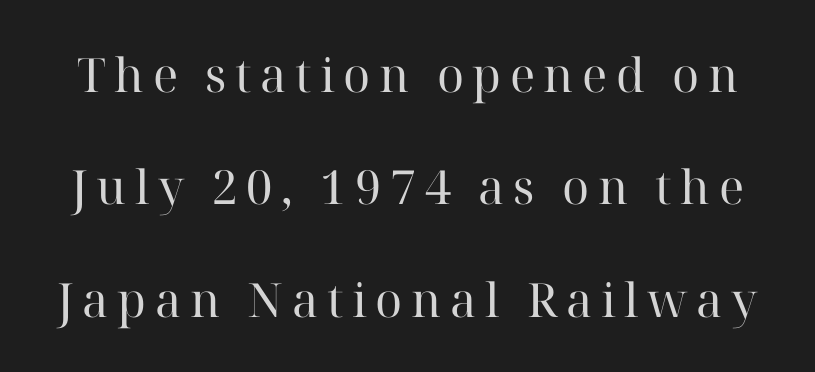
{"serif": "yes", "italic": "no", "bold": "no", "weight": "regular", "width": "normal", "stroke_contrast": "high", "x_height": "medium", "monospaced": "no", "underline": "no", "line_spacing": "loose", "line_spacing_ratio": 2.39, "glyph_px": 47}
